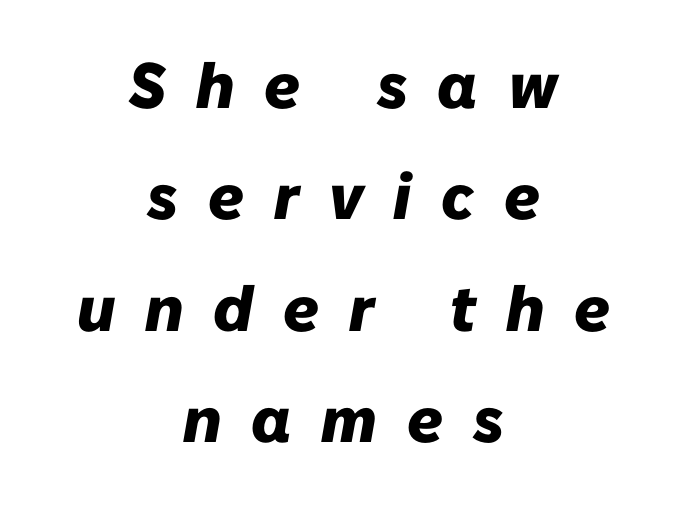
{"italic": "yes", "lean": "right", "slant_degrees": 10, "bold": "yes", "weight": "heavy", "width": "normal", "stroke_contrast": "low", "x_height": "medium", "monospaced": "no", "underline": "no", "align": "center", "line_spacing_ratio": 1.74, "letter_spacing": "wide", "letter_spacing_em": 0.47, "glyph_px": 64}
